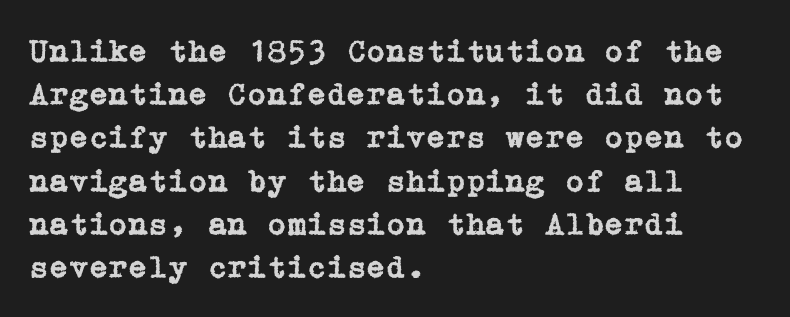
Q: Is the text italic (slanted)? A: No, it is upright.
Q: Is the typeface a serif or a sans-serif typeface? A: Serif.
Q: Is the text underlined? A: No.
Q: How is the paragraph aligned? A: Left-aligned.
Q: Is the spacing between letters normal or unusually wide? A: Normal.
Q: Is the spacing between lines tight, normal or loose? A: Normal.
Q: Width (condensed, normal, or wide)? A: Normal.
Q: Stroke contrast? A: Low.
Q: x-height? A: Medium.
